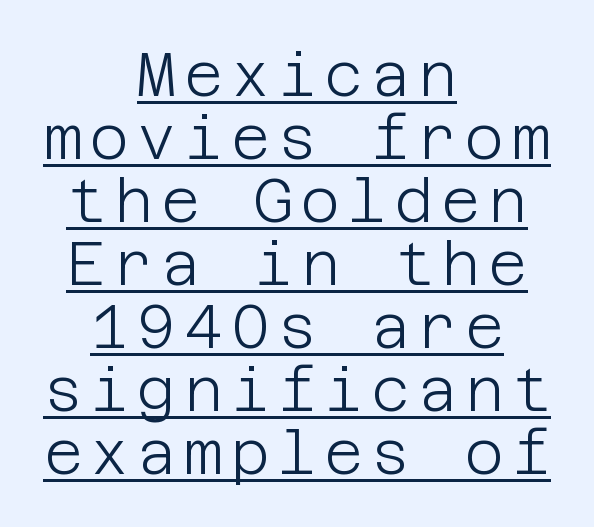
Caption: face not bold, strokes unweighted. Line starts and ends both wander, symmetrically. Posture: vertical. Closely set lines give the paragraph a compact silhouette. The glyphs in this specimen are sans serif. Quick note: underline on.
